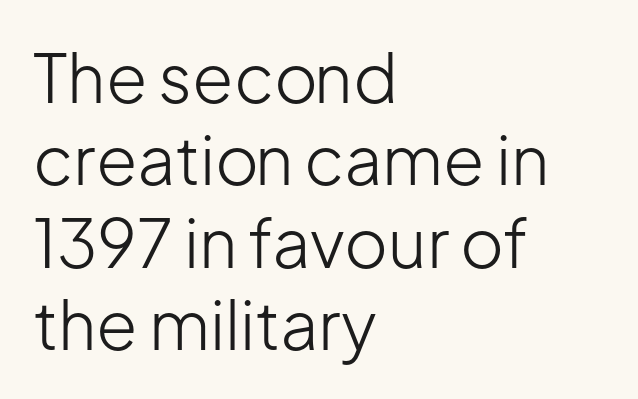
The image shows 67 px light sans-serif type, upright; set left-aligned, line spacing 1.23x, normal letter spacing, not underlined; low stroke contrast and a medium x-height.
